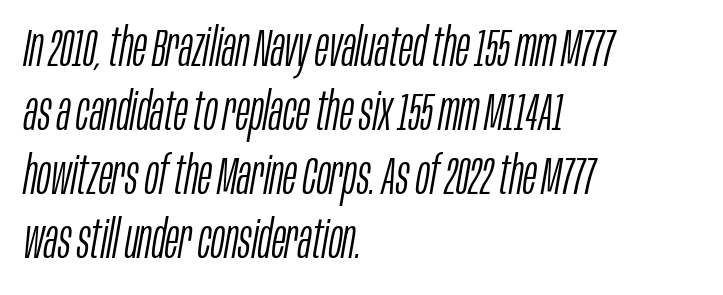
{"italic": "yes", "lean": "right", "slant_degrees": 10, "bold": "no", "weight": "light", "width": "condensed", "stroke_contrast": "low", "x_height": "large", "monospaced": "no", "underline": "no", "align": "left", "line_spacing_ratio": 1.23, "letter_spacing": "normal", "letter_spacing_em": 0.0, "glyph_px": 52}
